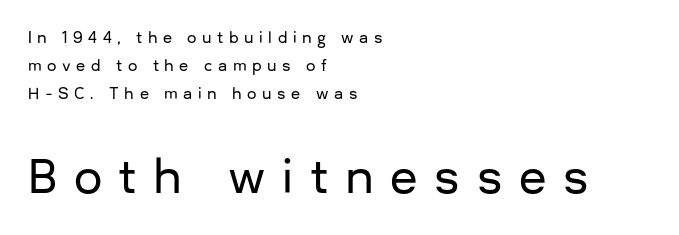
Varying glyph widths throughout — classic text-font behaviour. This is sans-serif lettering, the kind often seen on screens and signage. The setting favours the left margin, as ordinary paragraphs usually do. Type without underlining. If you drew a line through each stem, it would be perfectly vertical.
